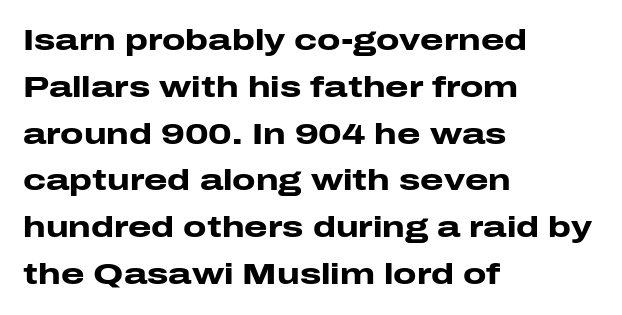
Looks like regular typesetting: each glyph gets only the width it needs. The glyphs are unaccompanied by any horizontal stroke below them. Teacher's note: observe the even left margin — that is flush-left alignment. Italic: no, the glyphs are upright roman. The tracking reads as untouched default to a designer's eye.
